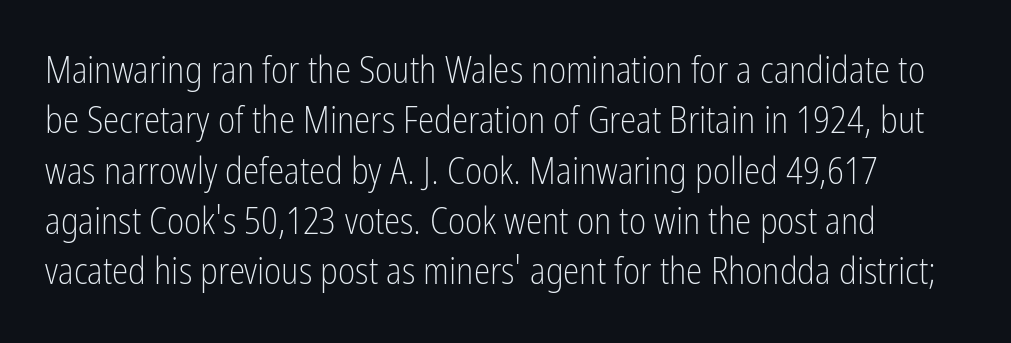
The image shows 37 px light, condensed sans-serif type, upright; set normal line spacing (1.36x), normal letter spacing, not underlined; low stroke contrast and a medium x-height.
